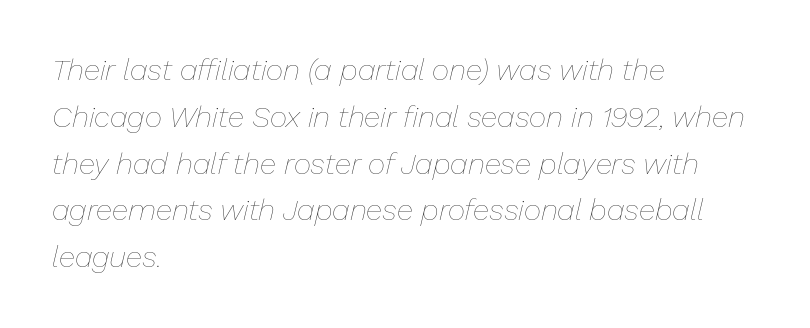
Q: Is the text bold? A: No.
Q: Is the text italic (slanted)? A: Yes, it leans right by about 13 degrees.
Q: Is the text underlined? A: No.
Q: How is the paragraph aligned? A: Left-aligned.
Q: Is the spacing between letters normal or unusually wide? A: Normal.
Q: Is the spacing between lines tight, normal or loose? A: Normal.
Q: Width (condensed, normal, or wide)? A: Normal.
Q: Stroke contrast? A: Low.
Q: x-height? A: Medium.
Q: Monospaced? A: No.
